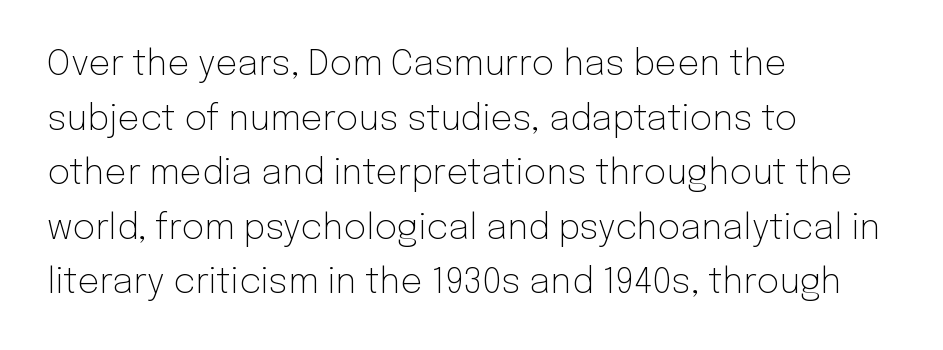
{"serif": "no", "italic": "no", "bold": "no", "weight": "light", "width": "normal", "stroke_contrast": "low", "x_height": "medium", "monospaced": "no", "underline": "no", "align": "left", "line_spacing": "normal", "line_spacing_ratio": 1.56, "letter_spacing": "normal", "letter_spacing_em": 0.0, "glyph_px": 35}
